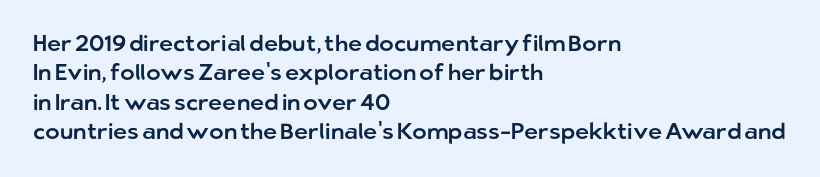
{"italic": "no", "underline": "no", "align": "left", "line_spacing": "normal", "line_spacing_ratio": 1.33, "letter_spacing": "normal", "letter_spacing_em": 0.0, "glyph_px": 22}
